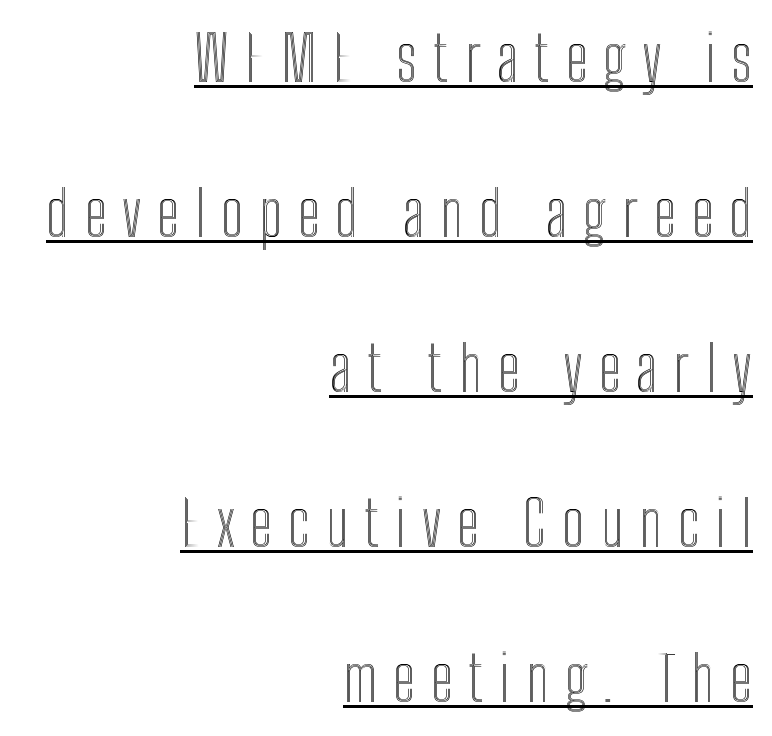
Q: Is the text italic (slanted)? A: No, it is upright.
Q: Is the text underlined? A: Yes.
Q: How is the paragraph aligned? A: Right-aligned.
Q: Is the spacing between letters normal or unusually wide? A: Unusually wide.
Q: Is the spacing between lines tight, normal or loose? A: Loose.
Q: Width (condensed, normal, or wide)? A: Condensed.
Q: x-height? A: Medium.
Q: Monospaced? A: No.
